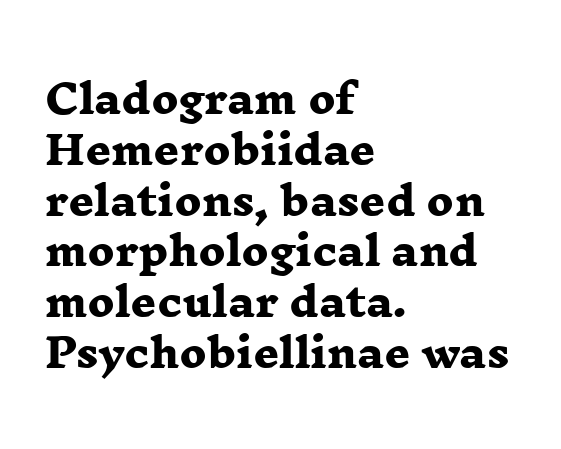
{"serif": "yes", "bold": "yes", "weight": "heavy", "width": "wide", "stroke_contrast": "low", "x_height": "medium", "monospaced": "no", "underline": "no", "align": "left", "line_spacing": "normal", "line_spacing_ratio": 1.27, "letter_spacing": "normal", "letter_spacing_em": 0.0, "glyph_px": 40}
